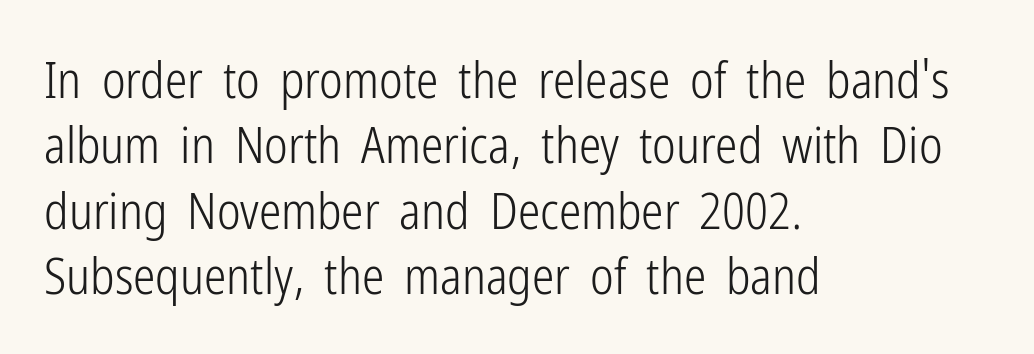
Glyph-to-glyph distance matches everyday printed text. Characters remain perfectly vertical along every line. Each letter's strokes conclude bluntly, with no projecting serifs. Each stroke keeps to a modest, everyday thickness or less. The area under the type is left untouched. Proportional: the letters do not fall into vertical columns.
